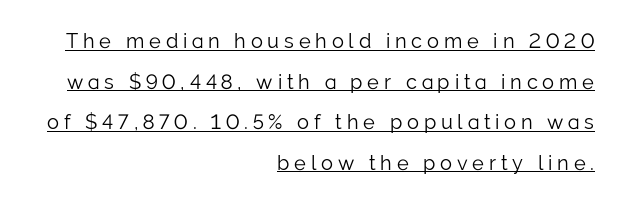
The image shows 20 px text type, upright; set right-aligned, loose line spacing (2.03x), unusually wide letter spacing (+0.24 em), underlined.
